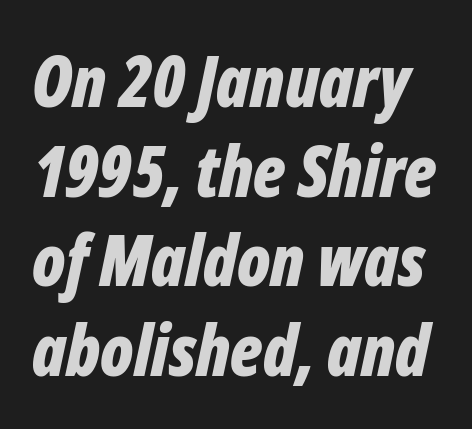
{"italic": "yes", "lean": "right", "slant_degrees": 12, "bold": "yes", "weight": "bold", "width": "condensed", "stroke_contrast": "low", "x_height": "medium", "monospaced": "no", "underline": "no", "line_spacing": "normal", "line_spacing_ratio": 1.28, "letter_spacing": "normal", "letter_spacing_em": 0.0, "glyph_px": 70}
